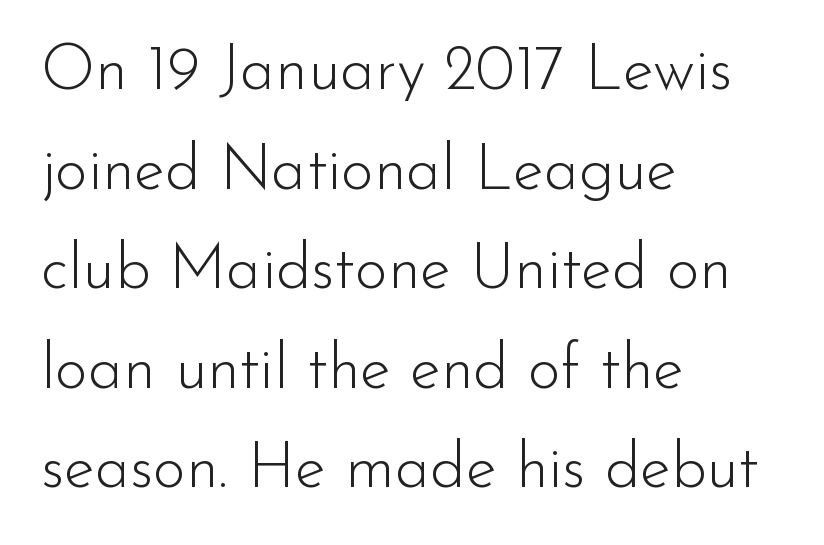
Think standard paragraph weight, or any step lighter than that. Does the type have serifs? No, each stem ends abruptly. Beneath every word, the page is bare. Short and long lines alike share a common starting point at left. The tracking reads as untouched default to a designer's eye.
